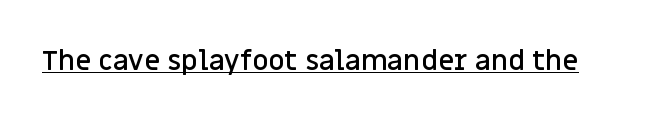
Q: Is the text bold? A: Semi-bold.
Q: Is the text italic (slanted)? A: No, it is upright.
Q: Is the typeface a serif or a sans-serif typeface? A: Sans-serif.
Q: Is the text underlined? A: Yes.
Q: Is the spacing between letters normal or unusually wide? A: Normal.
Q: Width (condensed, normal, or wide)? A: Normal.
Q: Stroke contrast? A: Low.
Q: x-height? A: Large.
Q: Monospaced? A: No.
